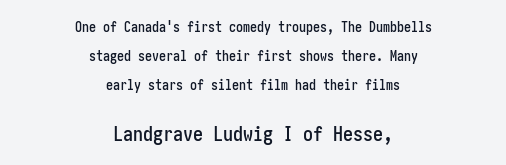
Is the letter spacing exaggerated? No — it looks like the ordinary default. Does the lettering tilt? It doesn't — this is upright. Glance below the letters and you will spot only blank space. If you squint, the bottom block still reads clearly — it's the larger of the two. A typesetter would call this leading open, well beyond the default. Centered paragraph, ragged on both sides.
